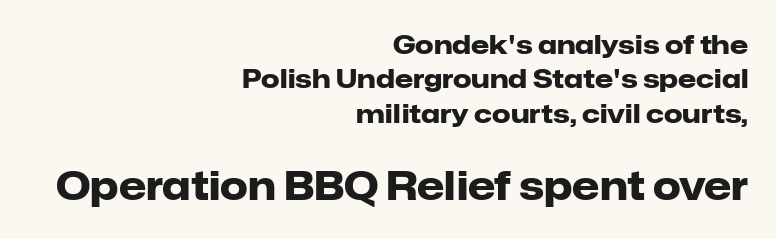
{"serif": "no", "italic": "no", "bold": "yes", "weight": "heavy", "width": "normal", "stroke_contrast": "low", "x_height": "medium", "monospaced": "no", "underline": "no", "align": "right", "line_spacing": "normal", "line_spacing_ratio": 1.32, "letter_spacing": "normal", "letter_spacing_em": 0.0, "larger_block": "second", "size_ratio": 1.5, "glyph_px": 39}
